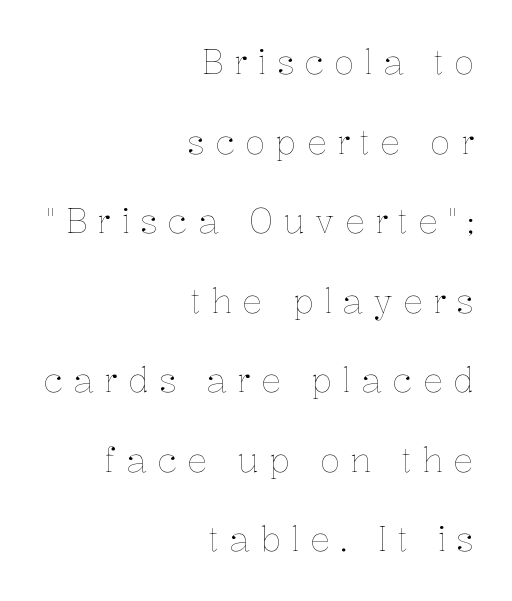
{"italic": "no", "bold": "no", "weight": "thin", "width": "normal", "stroke_contrast": "low", "x_height": "medium", "monospaced": "no", "underline": "no", "align": "right", "line_spacing": "loose", "line_spacing_ratio": 2.34, "letter_spacing": "wide", "letter_spacing_em": 0.29, "glyph_px": 34}
